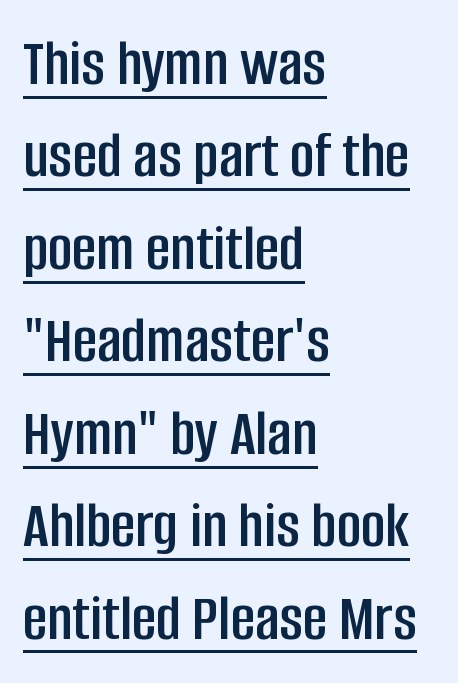
{"serif": "no", "italic": "no", "width": "condensed", "stroke_contrast": "low", "x_height": "large", "monospaced": "no", "underline": "yes", "align": "left", "line_spacing": "normal", "line_spacing_ratio": 1.38, "letter_spacing": "normal", "letter_spacing_em": 0.0, "glyph_px": 67}
